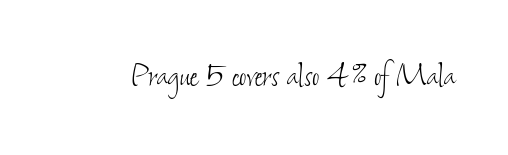
The image shows 40 px thin, condensed type; set normal letter spacing, not underlined; low stroke contrast and a small x-height.
